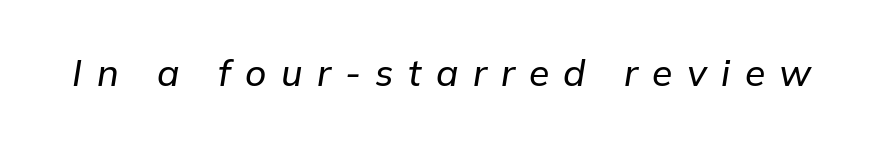
{"italic": "yes", "lean": "right", "slant_degrees": 9, "width": "normal", "stroke_contrast": "low", "x_height": "medium", "monospaced": "no", "underline": "no", "letter_spacing": "wide", "letter_spacing_em": 0.39, "glyph_px": 37}
